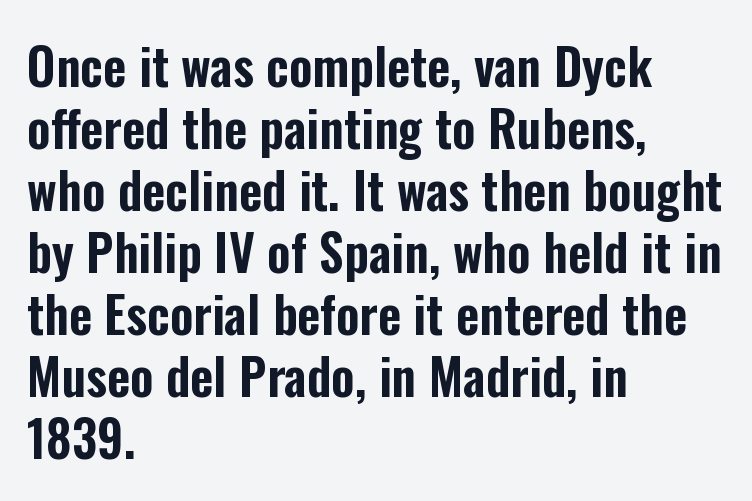
{"serif": "no", "italic": "no", "width": "condensed", "stroke_contrast": "low", "x_height": "medium", "monospaced": "no", "underline": "no", "align": "left", "line_spacing_ratio": 1.24, "letter_spacing": "normal", "letter_spacing_em": 0.0, "glyph_px": 50}
